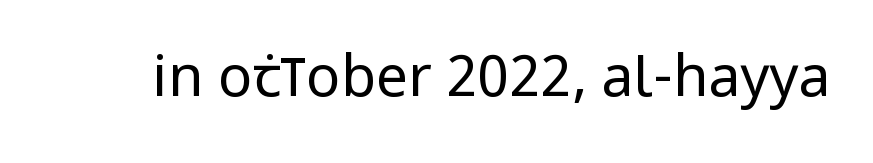
The typeface has the unassuming heft of standard copy or less. Check where the strokes stop: nothing finishes them off — pure sans. Plain, unruled lines of type. Note the varied advance widths — an 'i' is clearly narrower than an 'm'.
